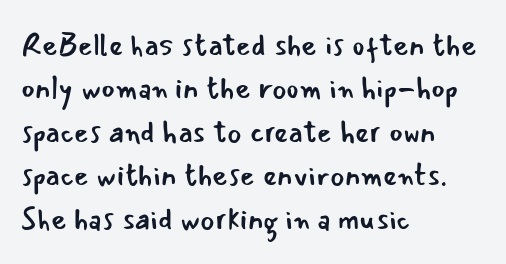
The designer left line spacing at the default. The compositor pushed each line to the left boundary. A typesetter would call this proportional, since set widths differ per character. Letters rest on an invisible, unmarked baseline.
